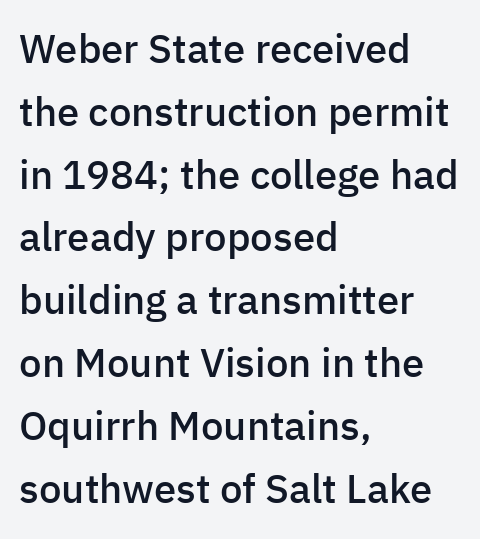
Q: Is the text bold? A: Semi-bold.
Q: Is the text italic (slanted)? A: No, it is upright.
Q: Is the typeface a serif or a sans-serif typeface? A: Sans-serif.
Q: Is the text underlined? A: No.
Q: How is the paragraph aligned? A: Left-aligned.
Q: Is the spacing between letters normal or unusually wide? A: Normal.
Q: Is the spacing between lines tight, normal or loose? A: Normal.
Q: Width (condensed, normal, or wide)? A: Normal.
Q: Stroke contrast? A: Low.
Q: x-height? A: Medium.
Q: Monospaced? A: No.
